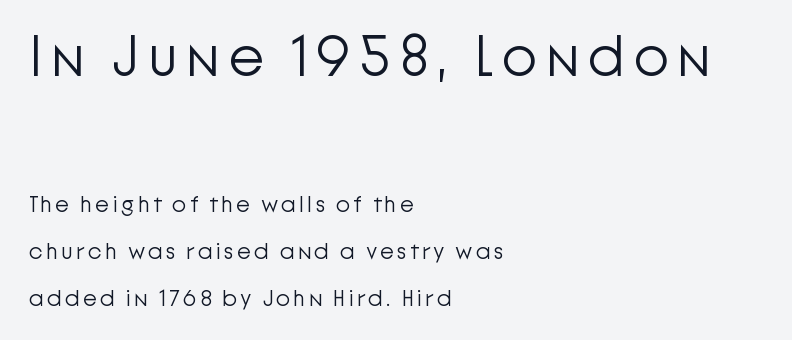
The image shows 58 px light sans-serif type, upright; set left-aligned, loose line spacing (2.03x), not underlined; the first (top) block is 2.52x larger; low stroke contrast and a medium x-height.
